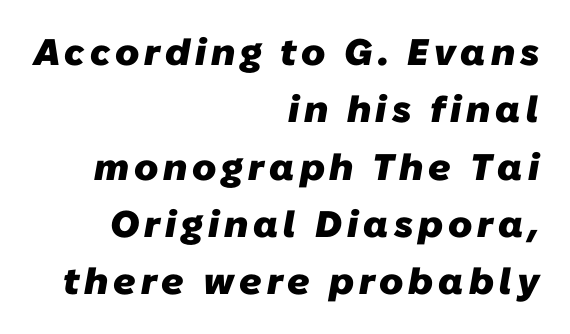
The image shows 37 px heavy sans-serif type; set right-aligned, normal line spacing (1.55x), not underlined; low stroke contrast and a medium x-height.
